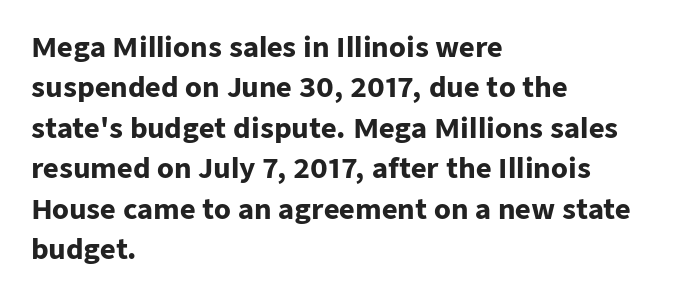
Look at the tracking — it's just the regular setting, nothing added. A classic flush-left, rag-right setting is used for this passage. Lines of text with bare space underneath. The font's upright variant was chosen for this text.
